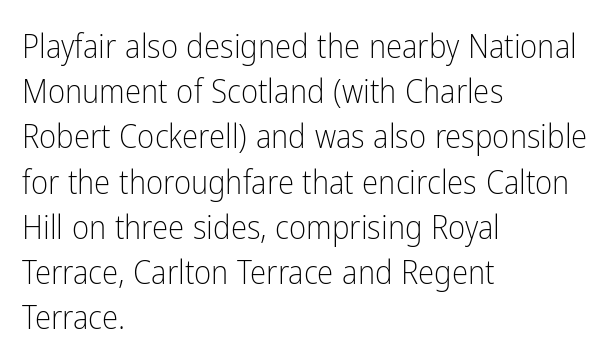
Q: Is the text bold? A: No.
Q: Is the text italic (slanted)? A: No, it is upright.
Q: Is the typeface a serif or a sans-serif typeface? A: Sans-serif.
Q: Is the text underlined? A: No.
Q: How is the paragraph aligned? A: Left-aligned.
Q: Is the spacing between letters normal or unusually wide? A: Normal.
Q: Is the spacing between lines tight, normal or loose? A: Normal.
Q: Width (condensed, normal, or wide)? A: Condensed.
Q: Stroke contrast? A: Low.
Q: x-height? A: Medium.
Q: Monospaced? A: No.
